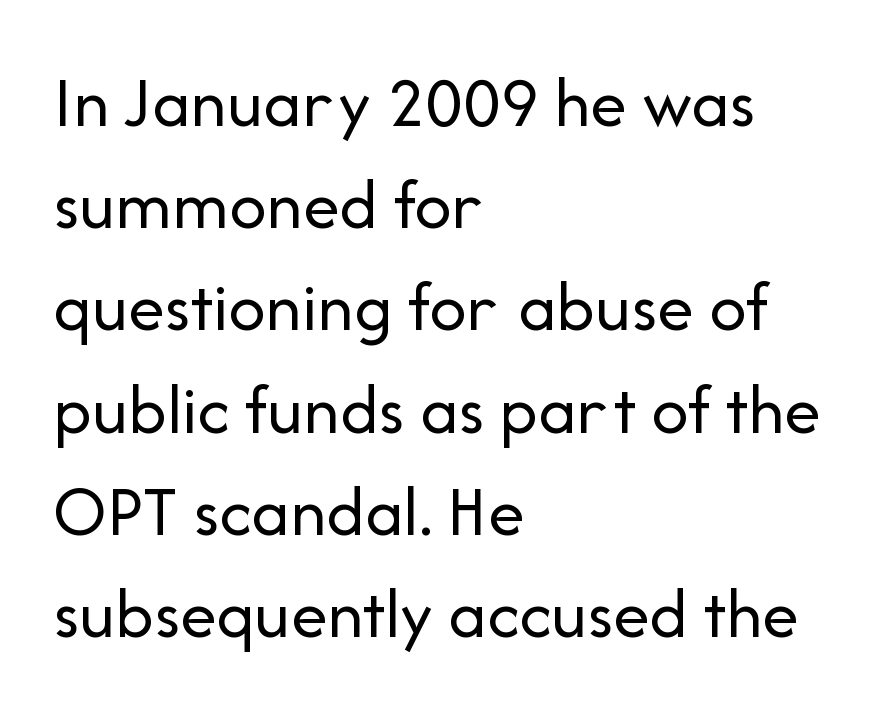
{"serif": "no", "italic": "no", "bold": "no", "weight": "regular", "width": "normal", "stroke_contrast": "low", "x_height": "medium", "monospaced": "no", "underline": "no", "align": "left", "line_spacing": "normal", "line_spacing_ratio": 1.4, "letter_spacing": "normal", "letter_spacing_em": 0.0, "glyph_px": 73}
